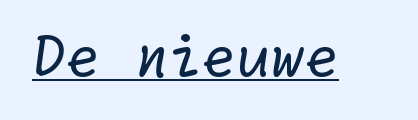
Q: Is the text bold? A: No.
Q: Is the typeface a serif or a sans-serif typeface? A: Sans-serif.
Q: Is the text underlined? A: Yes.
Q: Is the spacing between letters normal or unusually wide? A: Normal.
Q: Width (condensed, normal, or wide)? A: Normal.
Q: Stroke contrast? A: Low.
Q: x-height? A: Medium.
